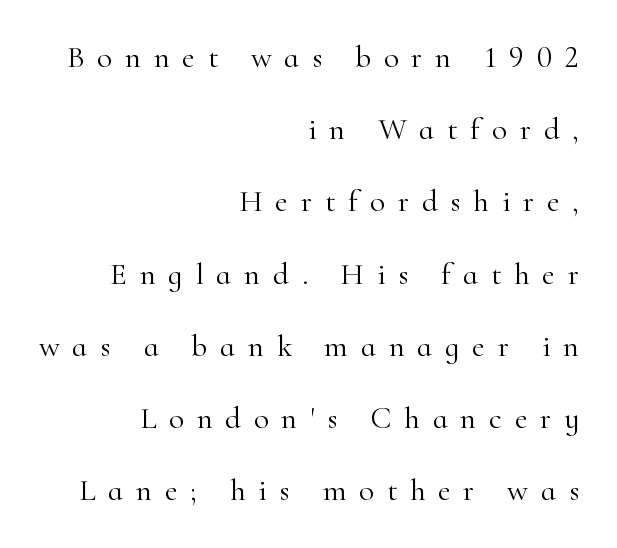
Alignment: flush right. Does the lettering tilt? It doesn't — this is upright. Bare-footed words on every line. Weight: not bold — regular or lighter. The line-height multiplier appears high, well above default.
